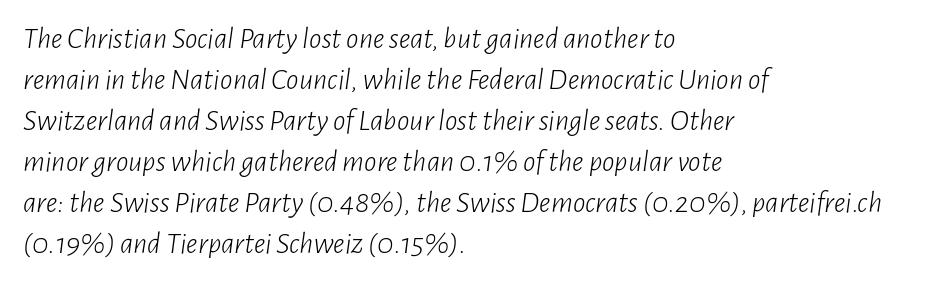
These lines stack with their left ends in a neat column. Summary of vertical rhythm: regular, with standard interline spacing. Proportional: the letters do not fall into vertical columns. Spacing between characters is what you'd get straight out of the box.
